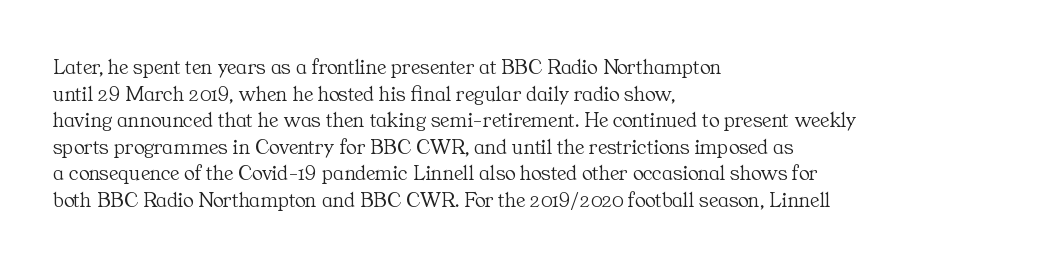
The face used here is rendered with its standard letterfit. The rag falls on the right side of this text block. The typeface has the unassuming heft of standard copy or less. Italic: no, the glyphs are upright roman.
